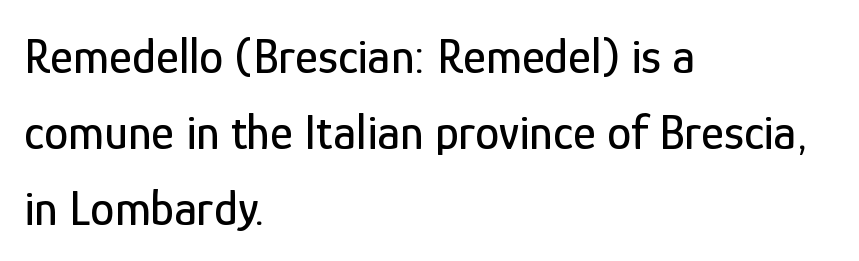
Note: no serifs on the glyphs. Words appear dense and cohesive because spacing is normal. Normally led — the rows are evenly, conventionally spaced. The lettering stays uniformly vertical, giving the passage a roman look.
